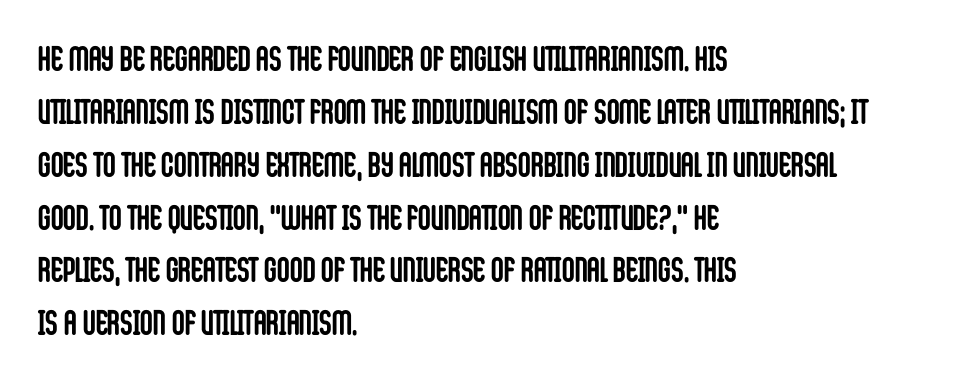
The text block is weighted toward the left margin, trailing off unevenly rightward. I'd call this a sans setting — the letters go barefoot. Do the characters align in a grid? No, the font is proportional. Plenty of ink on the page — the face is bold. Vertically, the passage feels balanced, rows spaced as you'd expect. Underlining? Definitely not there.
